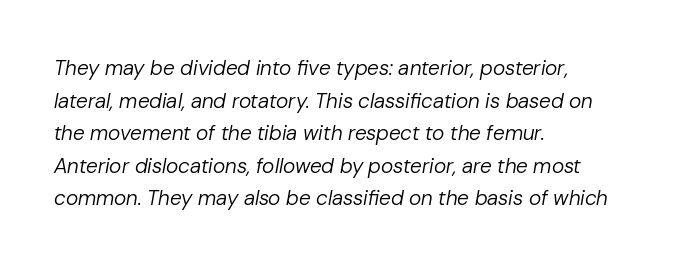
Q: Is the text bold? A: No.
Q: Is the text italic (slanted)? A: Yes, it leans right by about 10 degrees.
Q: Is the text underlined? A: No.
Q: How is the paragraph aligned? A: Left-aligned.
Q: Is the spacing between letters normal or unusually wide? A: Normal.
Q: Is the spacing between lines tight, normal or loose? A: Normal.
